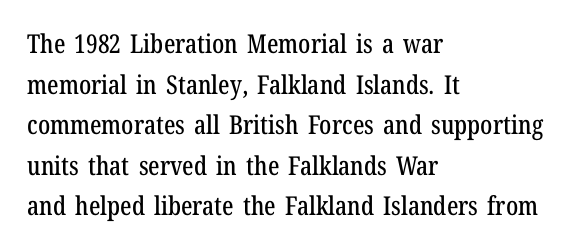
This rendering features lettering with no underline. How are the letters spaced? Ordinarily, with no added tracking. The setting favours the left margin, as ordinary paragraphs usually do. Does the lettering tilt? It doesn't — this is upright. Summary of vertical rhythm: regular, with standard interline spacing.
